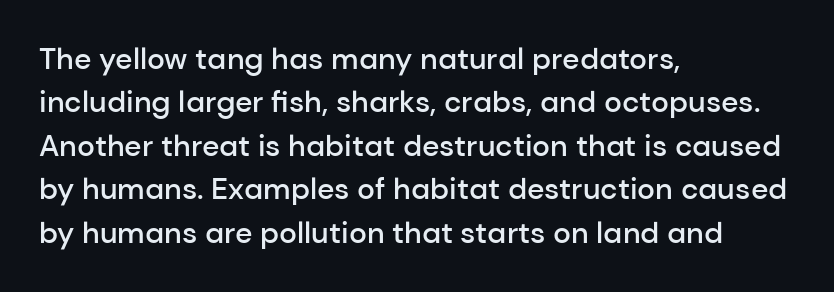
{"serif": "no", "italic": "no", "bold": "semi", "weight": "semibold", "width": "normal", "stroke_contrast": "low", "x_height": "medium", "monospaced": "no", "underline": "no", "align": "left", "line_spacing": "normal", "line_spacing_ratio": 1.45, "letter_spacing": "normal", "letter_spacing_em": 0.0, "glyph_px": 30}
